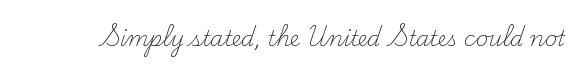
The passage shown is not underscored anywhere. Stems here are at most as thick as an everyday book face. Observe the ordinary spacing: letters are neighbours, not strangers.
